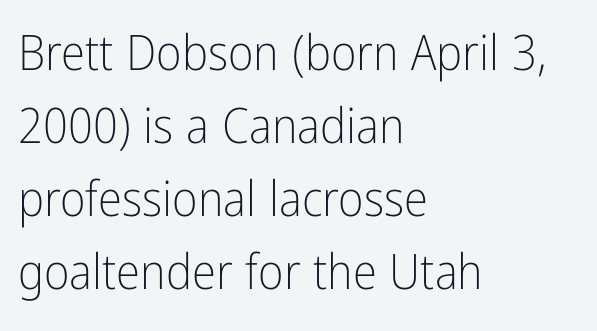
Q: Is the text bold? A: No.
Q: Is the text italic (slanted)? A: No, it is upright.
Q: Is the typeface a serif or a sans-serif typeface? A: Sans-serif.
Q: Is the text underlined? A: No.
Q: How is the paragraph aligned? A: Left-aligned.
Q: Is the spacing between letters normal or unusually wide? A: Normal.
Q: Is the spacing between lines tight, normal or loose? A: Normal.
Q: Width (condensed, normal, or wide)? A: Condensed.
Q: Stroke contrast? A: Low.
Q: x-height? A: Medium.
Q: Monospaced? A: No.
